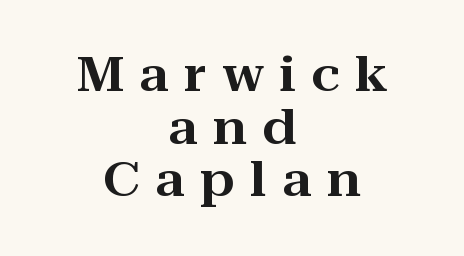
Quick note: not italic, upright. Note the varied advance widths — an 'i' is clearly narrower than an 'm'. Cramped leading. The typesetter chose a symmetrical, centered arrangement here.
